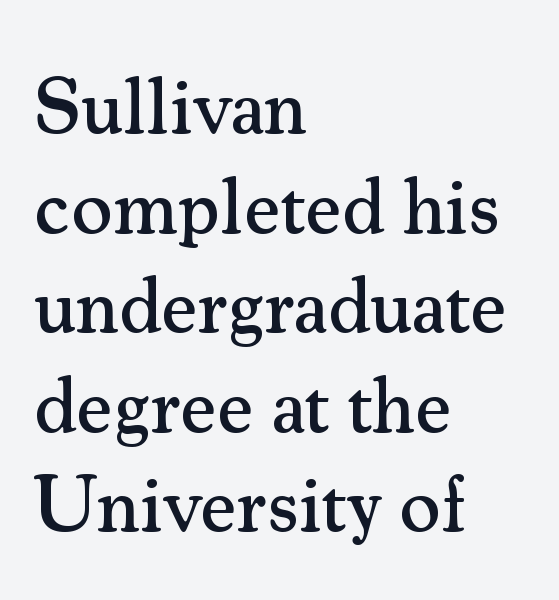
{"serif": "yes", "italic": "no", "width": "normal", "stroke_contrast": "medium", "x_height": "small", "monospaced": "no", "underline": "no", "align": "left", "line_spacing": "normal", "line_spacing_ratio": 1.26, "letter_spacing": "normal", "letter_spacing_em": 0.0, "glyph_px": 79}
